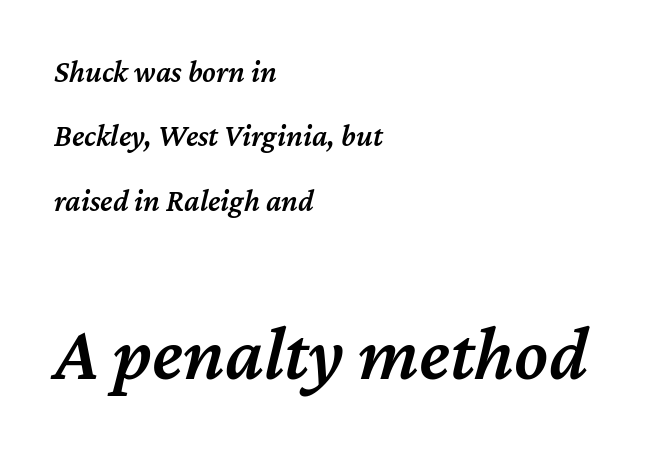
Proportional: the letters do not fall into vertical columns. The font's italic variant was chosen for this text. Left-aligned paragraph, ragged on the right. The sample has been set in demibold, a notch under bold. The passage shown begins with its smaller block and ends with its larger one.
